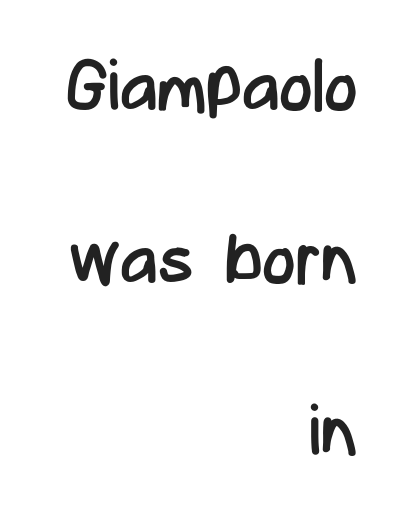
The image shows 71 px regular-weight, condensed sans-serif type, upright; set right-aligned, loose line spacing (2.43x), normal letter spacing, not underlined; low stroke contrast and a medium x-height.
